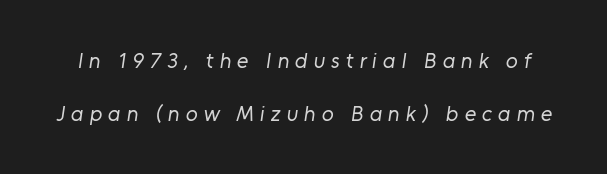
Lines of text with bare space underneath. How would I describe the line gaps? Wide and relaxed. Inter-character spacing is expanded well beyond the font's built-in metrics. No heavy texture on the line: the type isn't bold.
